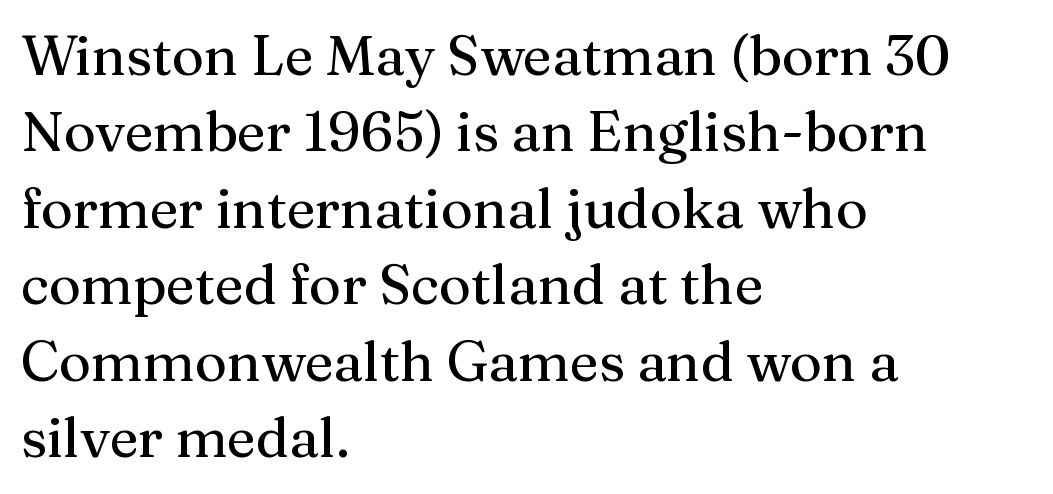
Q: Is the text italic (slanted)? A: No, it is upright.
Q: Is the typeface a serif or a sans-serif typeface? A: Serif.
Q: Is the text underlined? A: No.
Q: How is the paragraph aligned? A: Left-aligned.
Q: Is the spacing between letters normal or unusually wide? A: Normal.
Q: Is the spacing between lines tight, normal or loose? A: Normal.
Q: Width (condensed, normal, or wide)? A: Normal.
Q: Stroke contrast? A: Medium.
Q: x-height? A: Medium.
Q: Monospaced? A: No.
